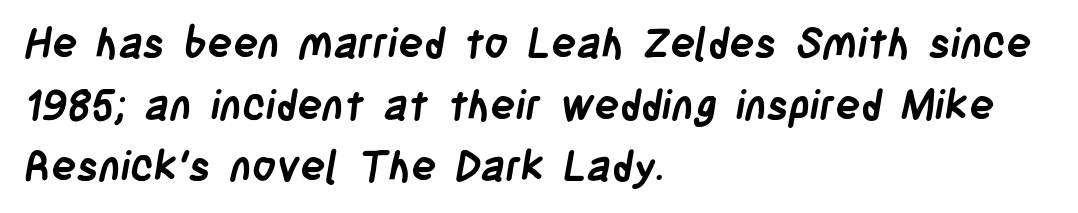
Q: Is the text bold? A: Yes.
Q: Is the typeface a serif or a sans-serif typeface? A: Sans-serif.
Q: Is the text underlined? A: No.
Q: How is the paragraph aligned? A: Left-aligned.
Q: Is the spacing between letters normal or unusually wide? A: Normal.
Q: Is the spacing between lines tight, normal or loose? A: Normal.
Q: Width (condensed, normal, or wide)? A: Condensed.
Q: Stroke contrast? A: Low.
Q: x-height? A: Large.
Q: Monospaced? A: No.
